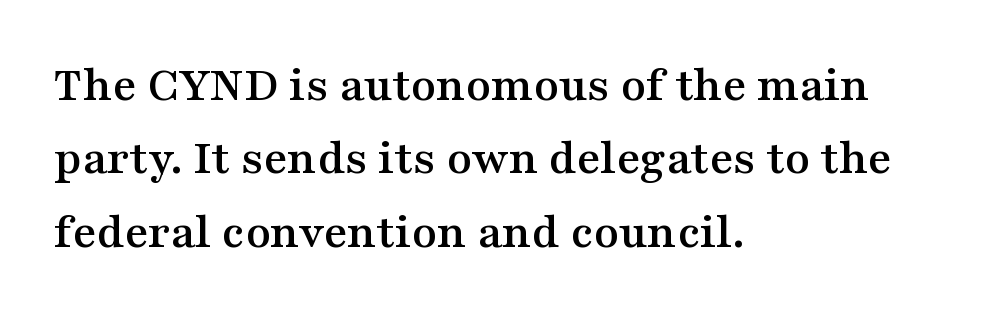
Note: serifs present on the glyphs. The rendering uses natural spacing where letterforms have individual widths. Has an underline been added? It has not. Does the copy run flush right? No — it runs flush left.
